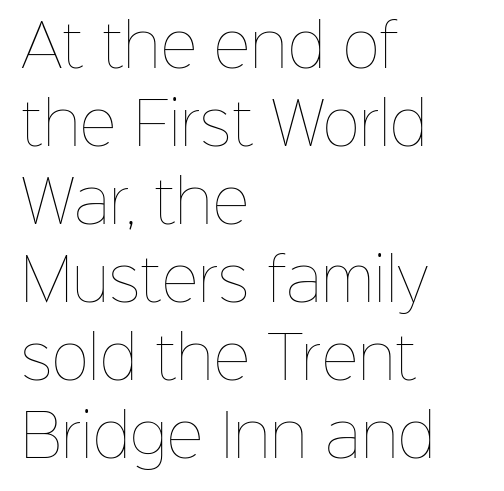
Q: Is the text bold? A: No.
Q: Is the text italic (slanted)? A: No, it is upright.
Q: Is the text underlined? A: No.
Q: How is the paragraph aligned? A: Left-aligned.
Q: Is the spacing between letters normal or unusually wide? A: Normal.
Q: Is the spacing between lines tight, normal or loose? A: Normal.
Q: Width (condensed, normal, or wide)? A: Normal.
Q: Stroke contrast? A: Low.
Q: x-height? A: Medium.
Q: Monospaced? A: No.
